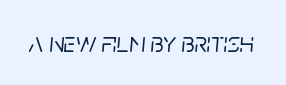
Q: Is the text italic (slanted)? A: Yes, it leans right by about 5 degrees.
Q: Is the text underlined? A: No.
Q: Is the spacing between letters normal or unusually wide? A: Normal.
Q: Width (condensed, normal, or wide)? A: Normal.
Q: Stroke contrast? A: Low.
Q: x-height? A: Large.
Q: Monospaced? A: No.
